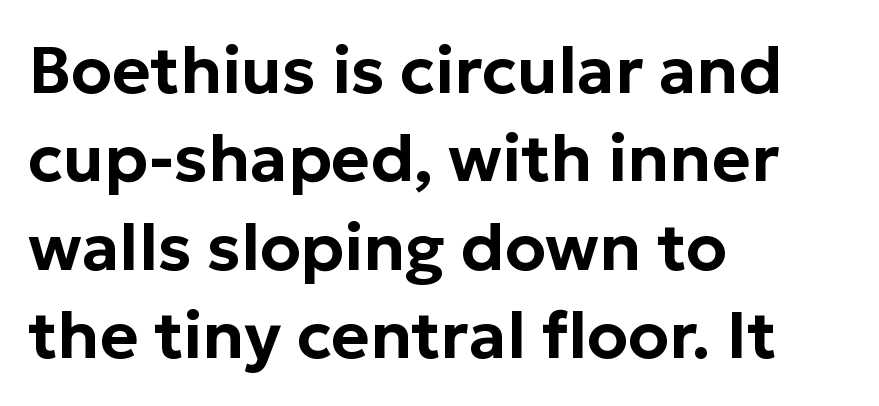
Q: Is the text italic (slanted)? A: No, it is upright.
Q: Is the typeface a serif or a sans-serif typeface? A: Sans-serif.
Q: Is the text underlined? A: No.
Q: How is the paragraph aligned? A: Left-aligned.
Q: Is the spacing between letters normal or unusually wide? A: Normal.
Q: Is the spacing between lines tight, normal or loose? A: Normal.
Q: Width (condensed, normal, or wide)? A: Normal.
Q: Stroke contrast? A: Low.
Q: x-height? A: Medium.
Q: Monospaced? A: No.
